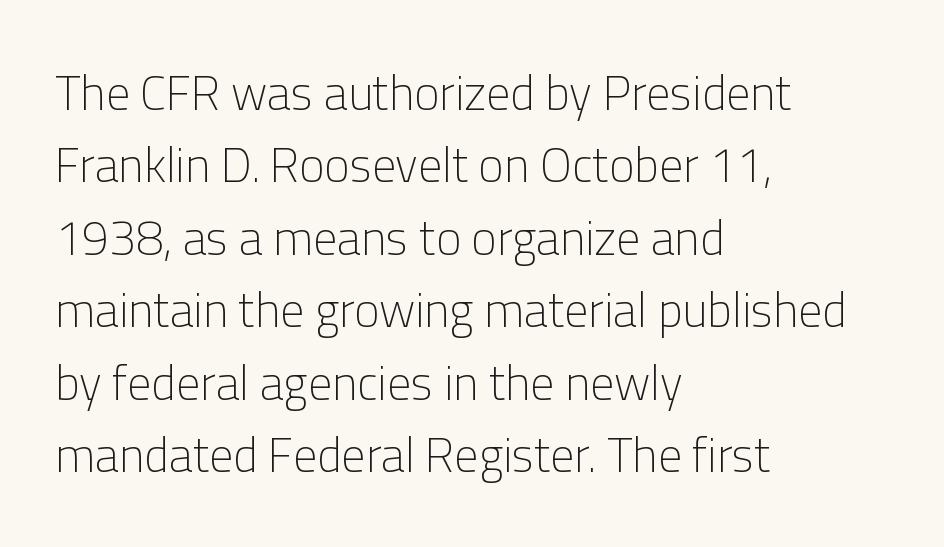
Q: Is the text bold? A: No.
Q: Is the text italic (slanted)? A: No, it is upright.
Q: Is the typeface a serif or a sans-serif typeface? A: Sans-serif.
Q: Is the text underlined? A: No.
Q: How is the paragraph aligned? A: Left-aligned.
Q: Is the spacing between letters normal or unusually wide? A: Normal.
Q: Is the spacing between lines tight, normal or loose? A: Normal.
Q: Width (condensed, normal, or wide)? A: Normal.
Q: Stroke contrast? A: Low.
Q: x-height? A: Medium.
Q: Monospaced? A: No.
